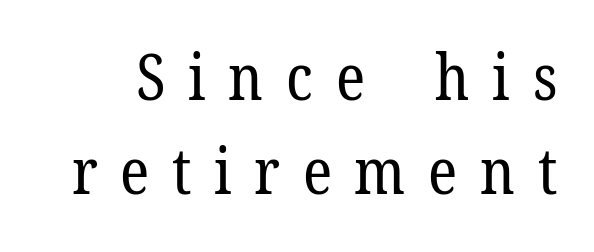
Q: Is the text bold? A: No.
Q: Is the text italic (slanted)? A: No, it is upright.
Q: Is the typeface a serif or a sans-serif typeface? A: Serif.
Q: Is the text underlined? A: No.
Q: Is the spacing between letters normal or unusually wide? A: Unusually wide.
Q: Is the spacing between lines tight, normal or loose? A: Normal.
Q: Width (condensed, normal, or wide)? A: Normal.
Q: Stroke contrast? A: Low.
Q: x-height? A: Medium.
Q: Monospaced? A: No.
